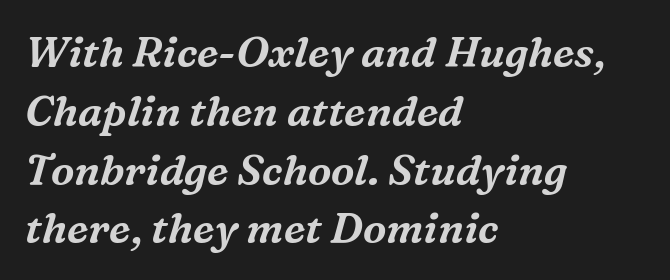
A typesetter would call this leading conventional body-copy spacing. Anything drawn beneath the words? Only blank space. Does the type have serifs? Yes, each stem ends in a small foot. This sample uses plain, unmodified letter spacing.
